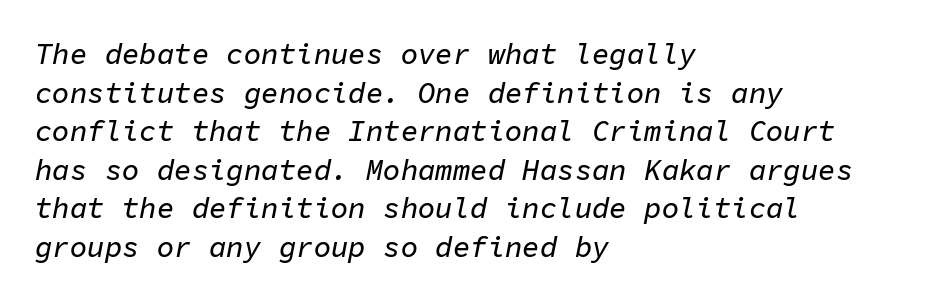
Vertical spacing — default. Compared with ordinary roman type, these characters are visibly tilted. Type without underlining. The rag falls on the right side of this text block.
